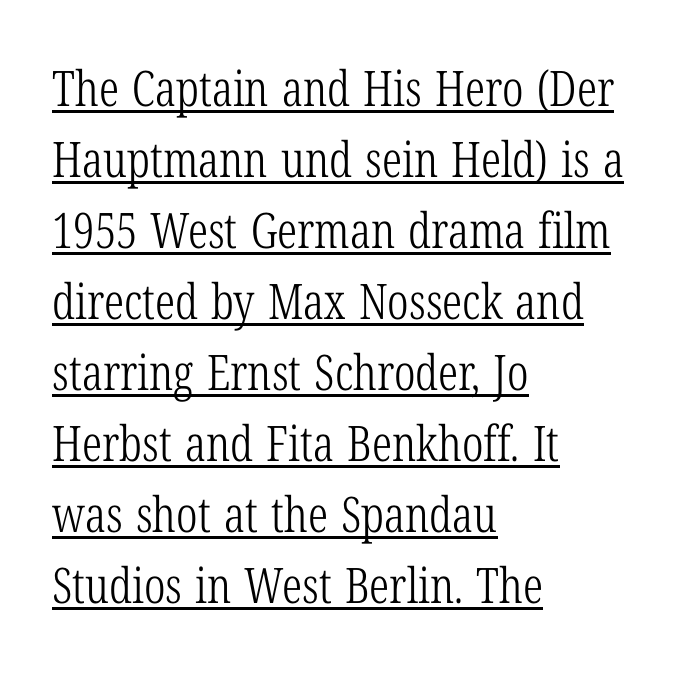
Q: Is the text bold? A: No.
Q: Is the text italic (slanted)? A: No, it is upright.
Q: Is the typeface a serif or a sans-serif typeface? A: Serif.
Q: Is the text underlined? A: Yes.
Q: How is the paragraph aligned? A: Left-aligned.
Q: Is the spacing between letters normal or unusually wide? A: Normal.
Q: Is the spacing between lines tight, normal or loose? A: Normal.
Q: Width (condensed, normal, or wide)? A: Condensed.
Q: Stroke contrast? A: Low.
Q: x-height? A: Medium.
Q: Monospaced? A: No.
